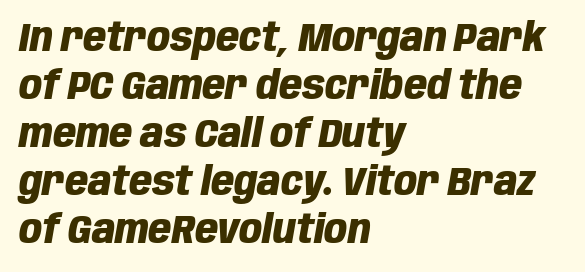
The image shows 40 px heavy, condensed type, italic (leaning right); set left-aligned, line spacing 1.2x, normal letter spacing, not underlined; low stroke contrast and a large x-height.
